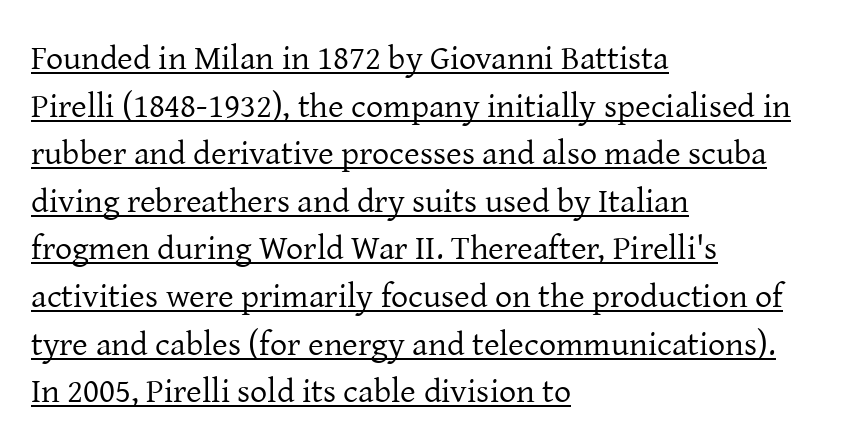
The image shows 34 px regular-weight serif type, upright; set left-aligned, normal line spacing (1.4x), normal letter spacing, underlined; low stroke contrast and a medium x-height.
